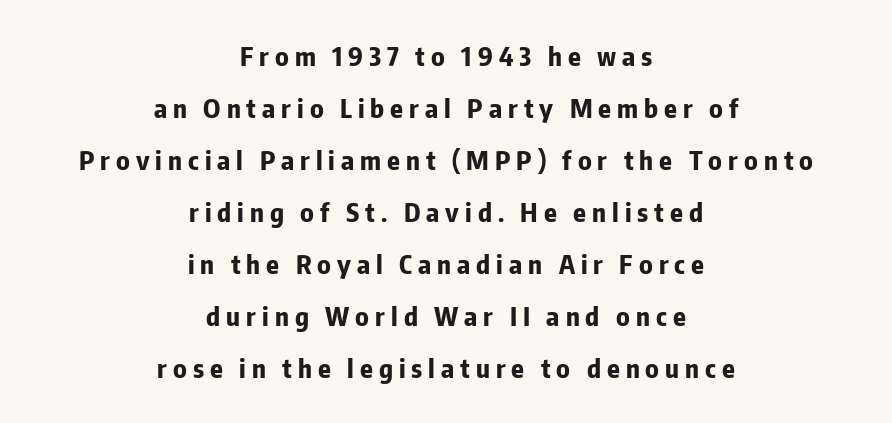
The image shows 26 px bold type, upright; set centered, loose line spacing (2.0x), unusually wide letter spacing (+0.23 em), not underlined.
